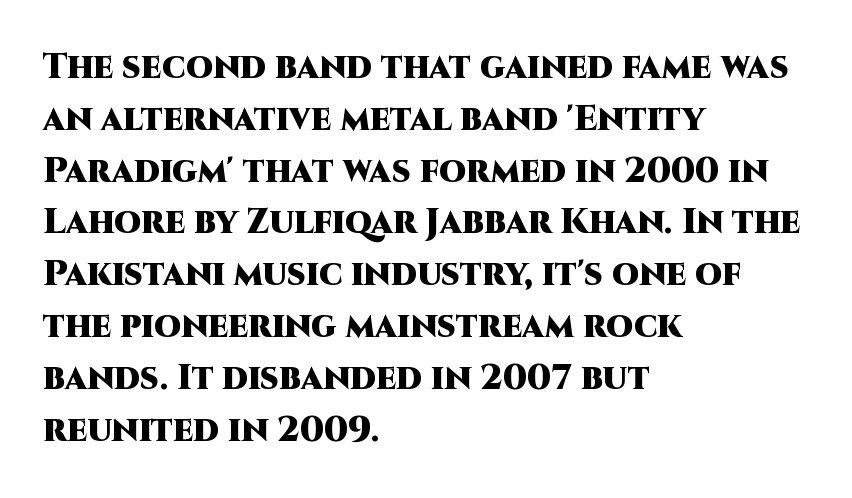
The image shows 35 px heavy sans-serif type, upright; set left-aligned, normal line spacing (1.48x), normal letter spacing, not underlined; high stroke contrast and a large x-height.
